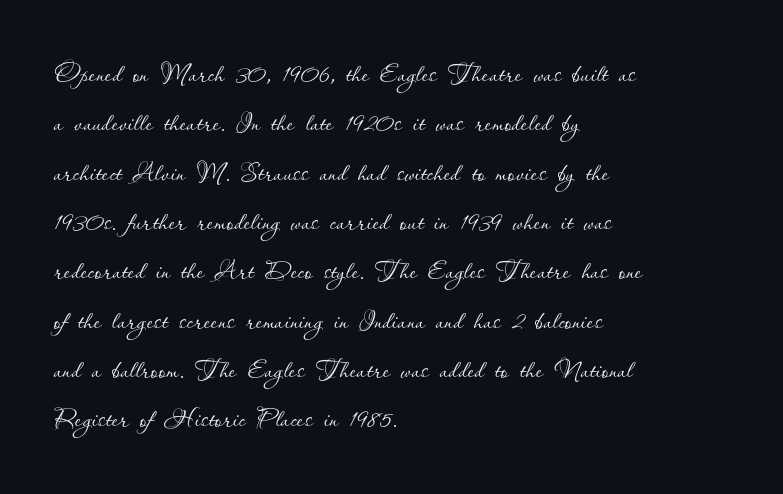
Q: Is the text bold? A: No.
Q: Is the text italic (slanted)? A: Yes.
Q: Is the text underlined? A: No.
Q: How is the paragraph aligned? A: Left-aligned.
Q: Is the spacing between letters normal or unusually wide? A: Normal.
Q: Is the spacing between lines tight, normal or loose? A: Normal.
Q: Width (condensed, normal, or wide)? A: Normal.
Q: Stroke contrast? A: Low.
Q: x-height? A: Small.
Q: Monospaced? A: No.
